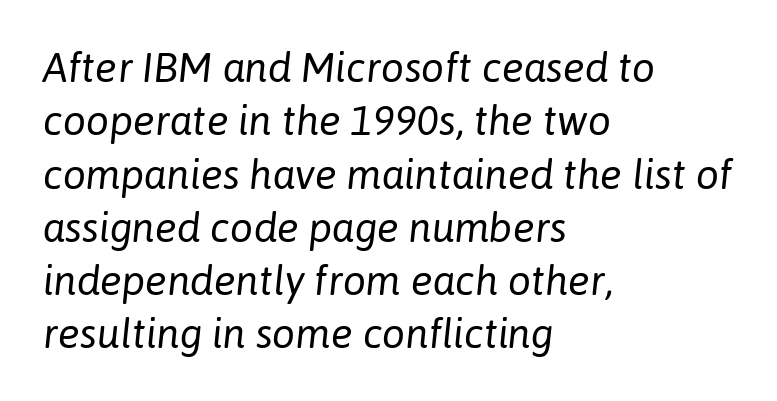
Tracking value appears to be zero — textbook default spacing. This is not heavy type; no bold has been used. Is the block centered? No — it sits flush against the left margin. Just letters on the line, the space beneath them empty. Vertically, the passage feels balanced, rows spaced as you'd expect.
